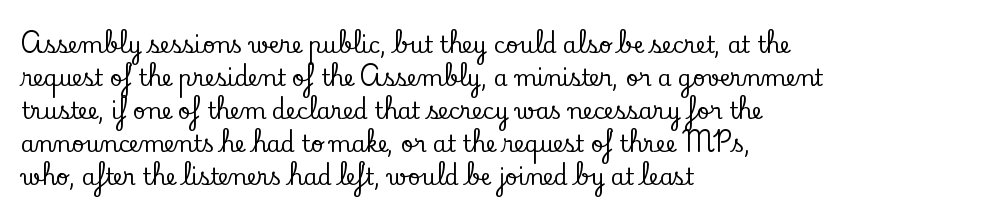
{"italic": "no", "underline": "no", "align": "left", "line_spacing": "normal", "line_spacing_ratio": 1.5, "letter_spacing": "normal", "letter_spacing_em": 0.0, "glyph_px": 22}
